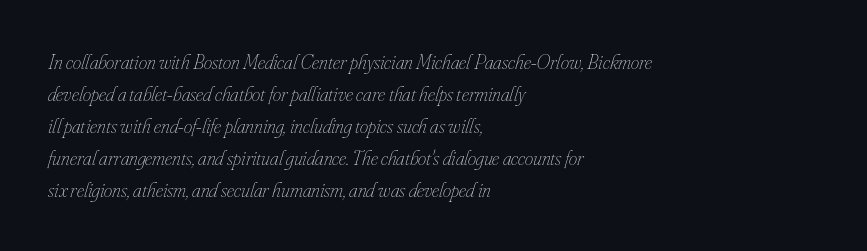
Q: Is the text bold? A: No.
Q: Is the text italic (slanted)? A: Yes, it leans right by about 16 degrees.
Q: Is the text underlined? A: No.
Q: How is the paragraph aligned? A: Left-aligned.
Q: Is the spacing between letters normal or unusually wide? A: Normal.
Q: Is the spacing between lines tight, normal or loose? A: Normal.
